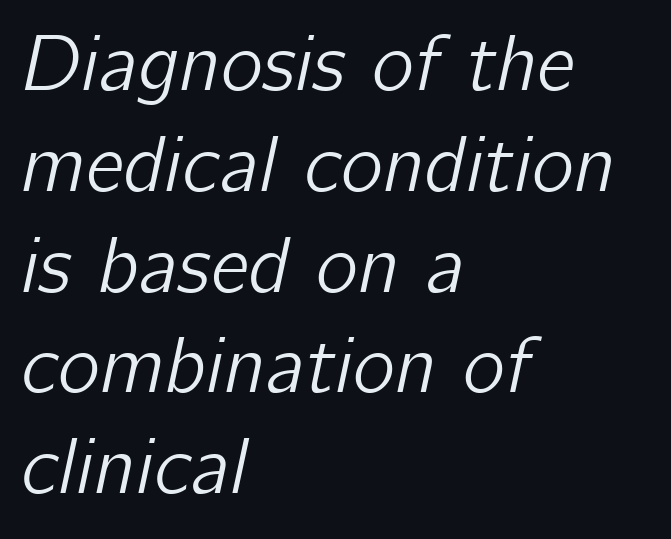
{"italic": "yes", "lean": "right", "slant_degrees": 12, "width": "normal", "stroke_contrast": "low", "x_height": "medium", "monospaced": "no", "underline": "no", "align": "left", "line_spacing": "normal", "line_spacing_ratio": 1.26, "letter_spacing": "normal", "letter_spacing_em": 0.0, "glyph_px": 80}
